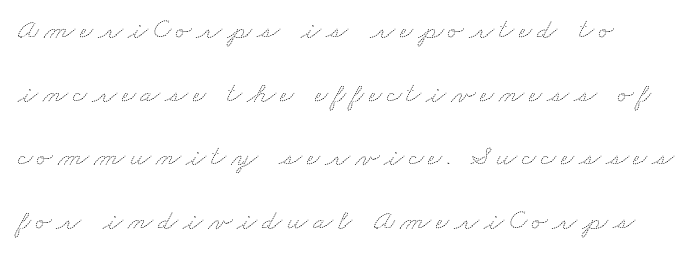
Q: Is the text bold? A: No.
Q: Is the text underlined? A: No.
Q: Is the spacing between lines tight, normal or loose? A: Loose.
Q: Width (condensed, normal, or wide)? A: Wide.
Q: Stroke contrast? A: Medium.
Q: x-height? A: Small.
Q: Monospaced? A: No.
